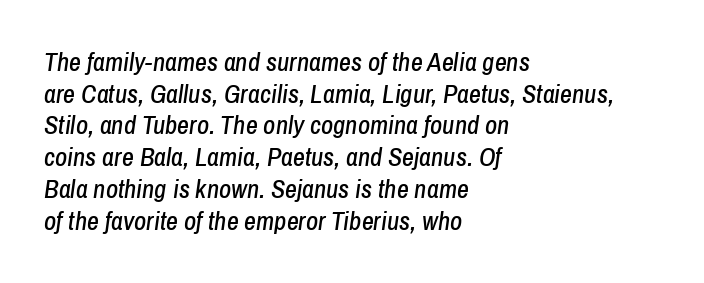
The image shows 26 px text type, italic (leaning right); set left-aligned, line spacing 1.22x, normal letter spacing, not underlined.
